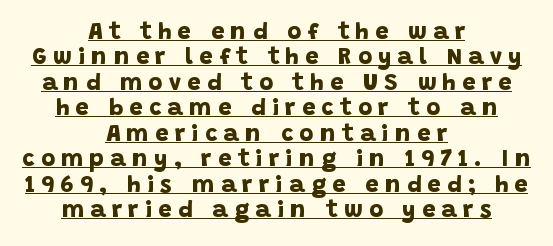
The image shows 24 px bold type; set centered, tight line spacing (1.06x), unusually wide letter spacing (+0.26 em), underlined.
